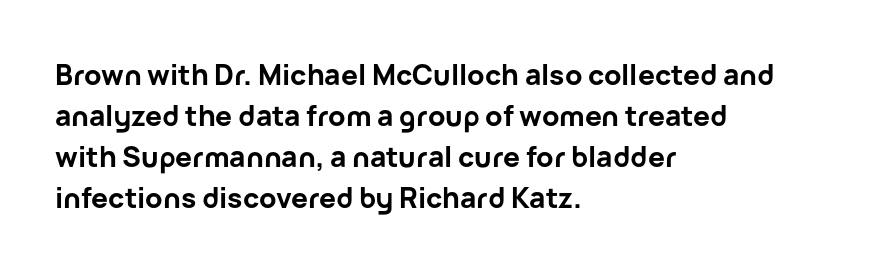
Q: Is the text bold? A: Yes.
Q: Is the text italic (slanted)? A: No, it is upright.
Q: Is the typeface a serif or a sans-serif typeface? A: Sans-serif.
Q: Is the text underlined? A: No.
Q: How is the paragraph aligned? A: Left-aligned.
Q: Is the spacing between letters normal or unusually wide? A: Normal.
Q: Is the spacing between lines tight, normal or loose? A: Normal.
Q: Width (condensed, normal, or wide)? A: Normal.
Q: Stroke contrast? A: Low.
Q: x-height? A: Medium.
Q: Monospaced? A: No.
